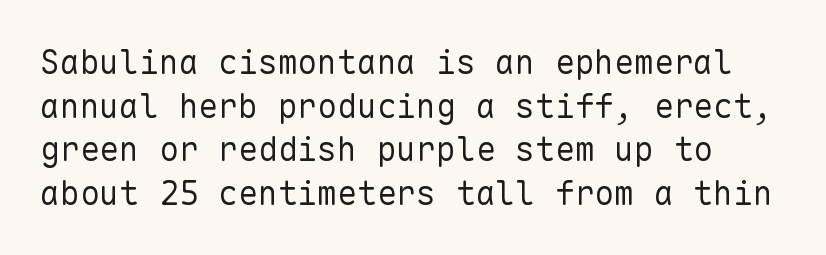
Q: Is the text bold? A: No.
Q: Is the text italic (slanted)? A: No, it is upright.
Q: Is the typeface a serif or a sans-serif typeface? A: Sans-serif.
Q: Is the text underlined? A: No.
Q: Is the spacing between letters normal or unusually wide? A: Normal.
Q: Is the spacing between lines tight, normal or loose? A: Normal.
Q: Width (condensed, normal, or wide)? A: Normal.
Q: Stroke contrast? A: Low.
Q: x-height? A: Medium.
Q: Monospaced? A: Yes.
